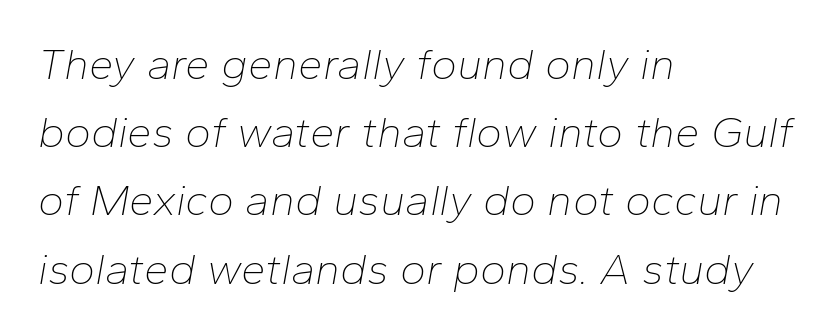
The image shows 44 px thin type, italic (leaning right); set left-aligned, normal line spacing (1.55x), normal letter spacing, not underlined; low stroke contrast and a medium x-height.
